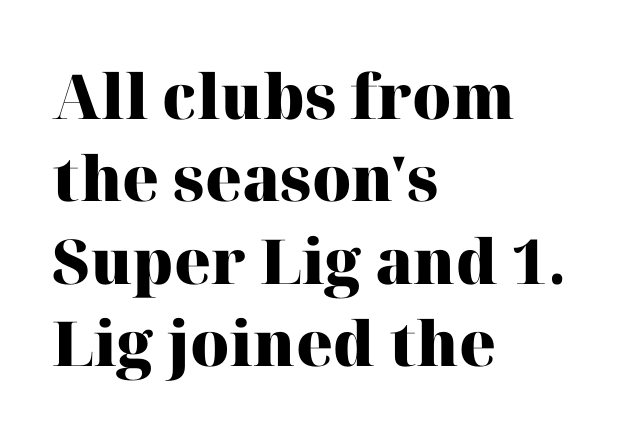
Q: Is the text bold? A: Yes.
Q: Is the text italic (slanted)? A: No, it is upright.
Q: Is the typeface a serif or a sans-serif typeface? A: Serif.
Q: Is the text underlined? A: No.
Q: How is the paragraph aligned? A: Left-aligned.
Q: Is the spacing between letters normal or unusually wide? A: Normal.
Q: Is the spacing between lines tight, normal or loose? A: Normal.
Q: Width (condensed, normal, or wide)? A: Normal.
Q: Stroke contrast? A: High.
Q: x-height? A: Medium.
Q: Monospaced? A: No.
